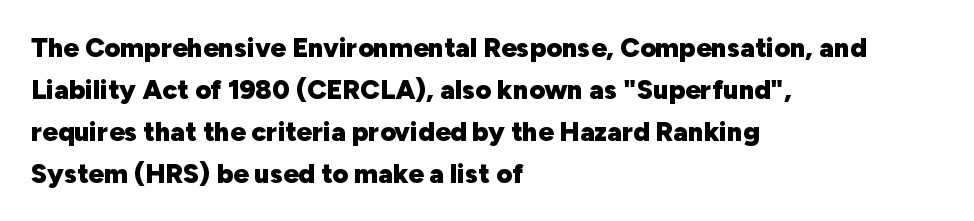
{"italic": "no", "bold": "yes", "underline": "no", "align": "left", "line_spacing": "normal", "line_spacing_ratio": 1.55, "letter_spacing": "normal", "letter_spacing_em": 0.0, "glyph_px": 27}
